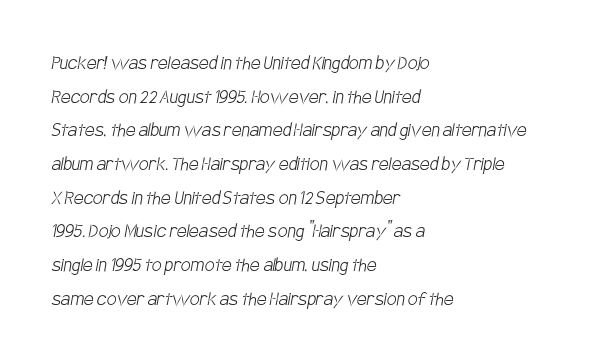
The image shows 22 px text type; set left-aligned, normal line spacing (1.53x), normal letter spacing, not underlined.
